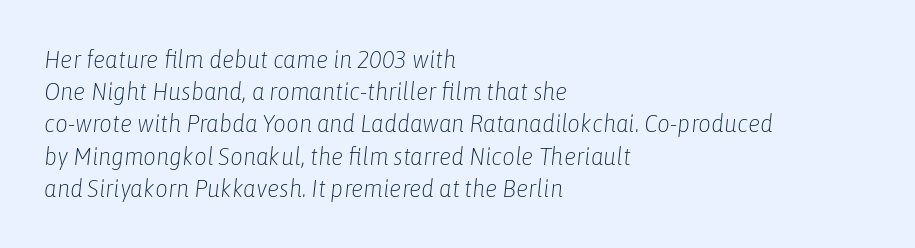
The image shows 25 px text type, italic (leaning right); set left-aligned, normal line spacing (1.29x), normal letter spacing, not underlined.
